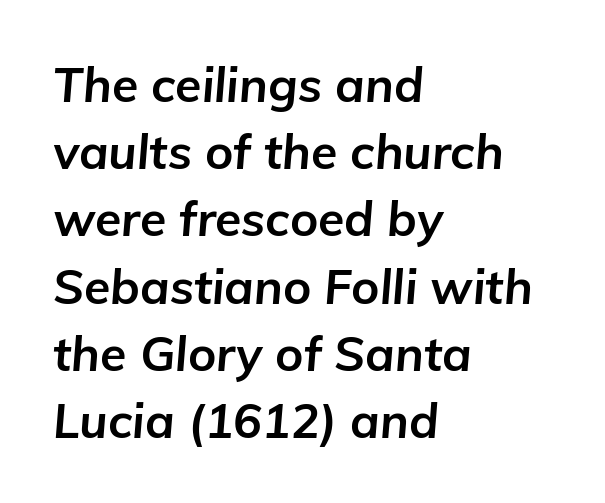
Posture: slanted. Letter spacing: default. A typesetter would call this proportional, since set widths differ per character. The designer left line spacing at the default. Check under the words: just untouched page. These lines carry a lot of weight — the face is fully bold.
